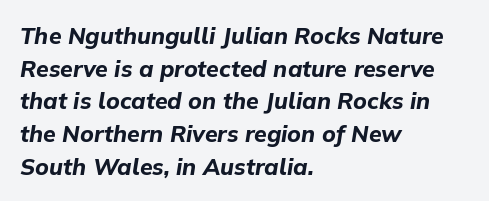
Q: Is the text bold? A: Yes.
Q: Is the text italic (slanted)? A: Yes, it leans right by about 9 degrees.
Q: Is the text underlined? A: No.
Q: How is the paragraph aligned? A: Left-aligned.
Q: Is the spacing between letters normal or unusually wide? A: Normal.
Q: Is the spacing between lines tight, normal or loose? A: Normal.
